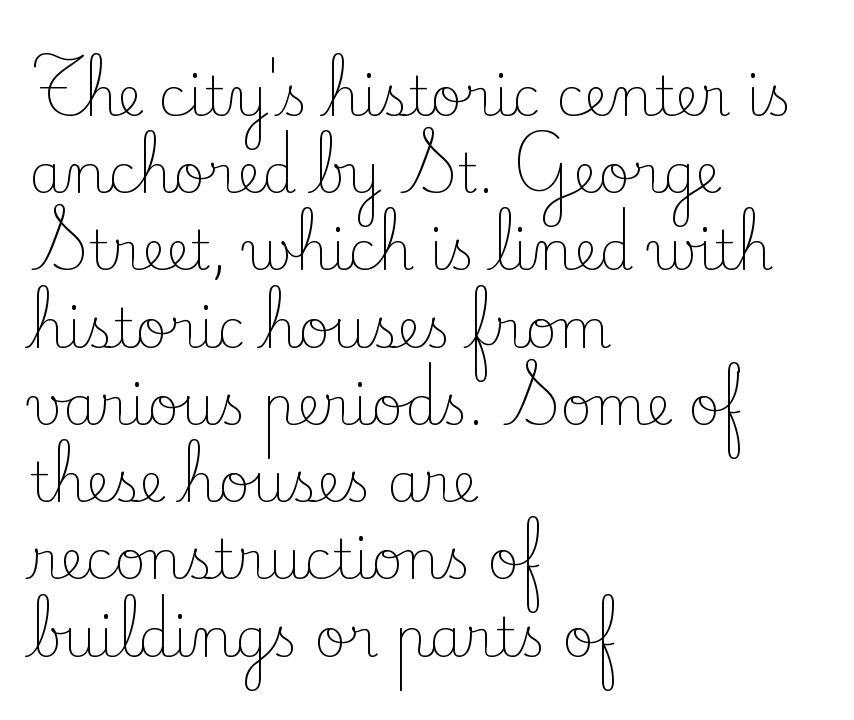
Baseline-to-baseline distance is the conventional proportion of letter height. Left-aligned paragraph, ragged on the right. Think of a printed novel: that variable character pitch is what you see here. Words appear dense and cohesive because spacing is normal. Classification — serif.
